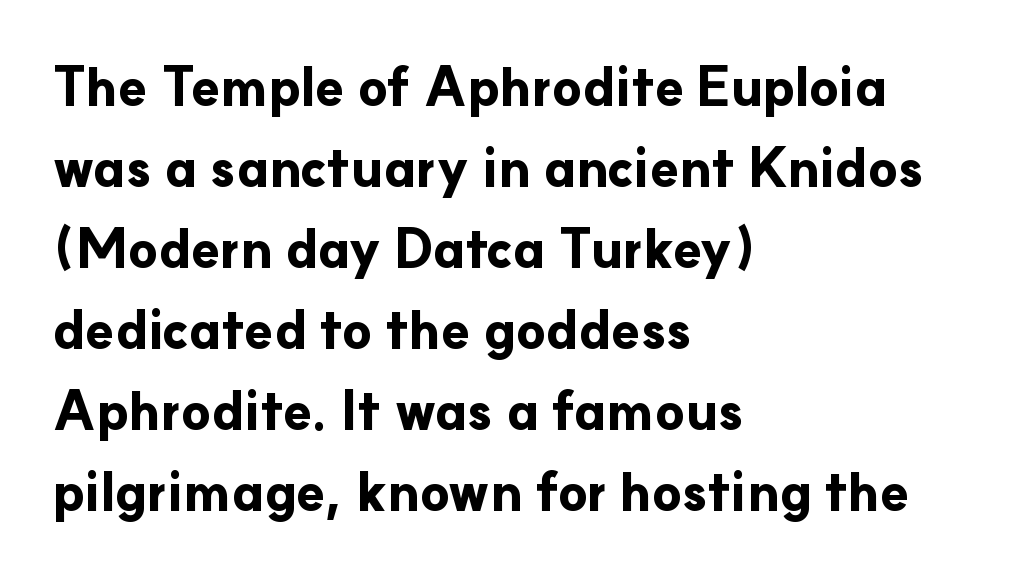
The letters are bold, with thick, heavy strokes. Style check: upright. Unmarked baselines from the first word to the last. Observe the ordinary spacing: letters are neighbours, not strangers. What kind of face is this? One without serifs — a sans. Proportional: the letters do not fall into vertical columns.
